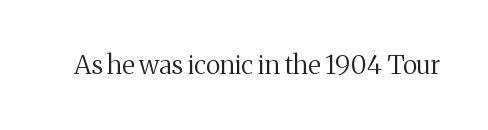
{"italic": "no", "bold": "no", "underline": "no", "letter_spacing": "normal", "letter_spacing_em": 0.0, "glyph_px": 26}
